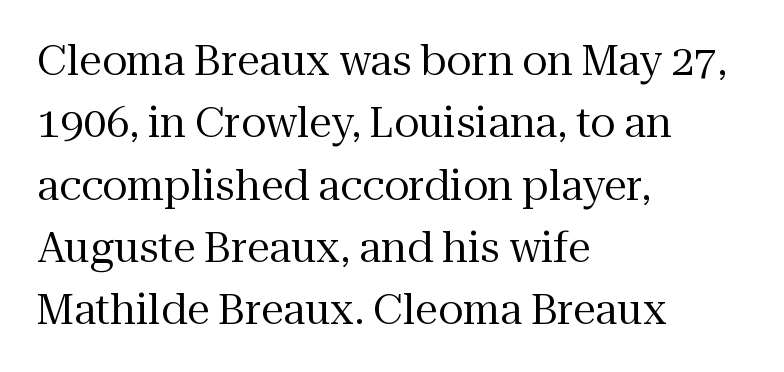
{"serif": "yes", "italic": "no", "bold": "no", "weight": "regular", "width": "normal", "stroke_contrast": "medium", "x_height": "medium", "monospaced": "no", "underline": "no", "align": "left", "line_spacing": "normal", "line_spacing_ratio": 1.52, "letter_spacing": "normal", "letter_spacing_em": 0.0, "glyph_px": 41}
